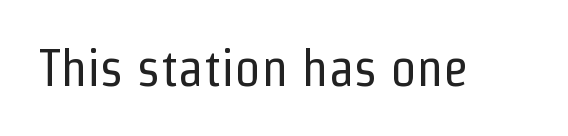
The face used here is a sans, in the tradition of grotesques and geometrics. No italicization has been applied; the sample stays upright. Spacing verdict: proportional, widths tailored to each character. Descenders are the only things crossing below the line. Short note: letters normally spaced.
